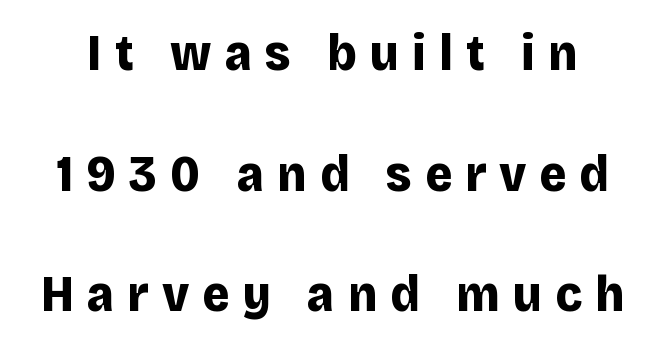
The image shows 52 px bold sans-serif type, upright; set loose line spacing (2.32x), unusually wide letter spacing (+0.25 em), not underlined; low stroke contrast and a large x-height.
